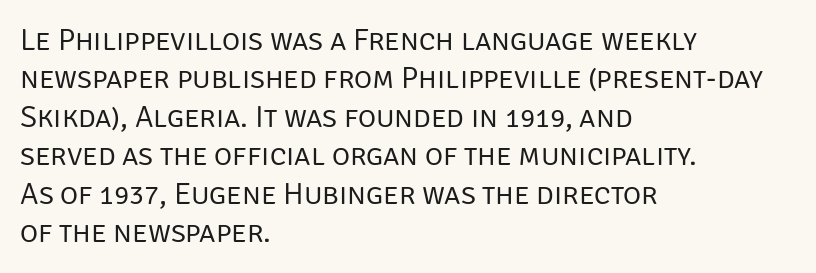
{"serif": "no", "italic": "no", "bold": "no", "weight": "regular", "width": "normal", "stroke_contrast": "low", "x_height": "large", "monospaced": "no", "underline": "no", "align": "left", "line_spacing_ratio": 1.24, "letter_spacing": "normal", "letter_spacing_em": 0.0, "glyph_px": 31}
